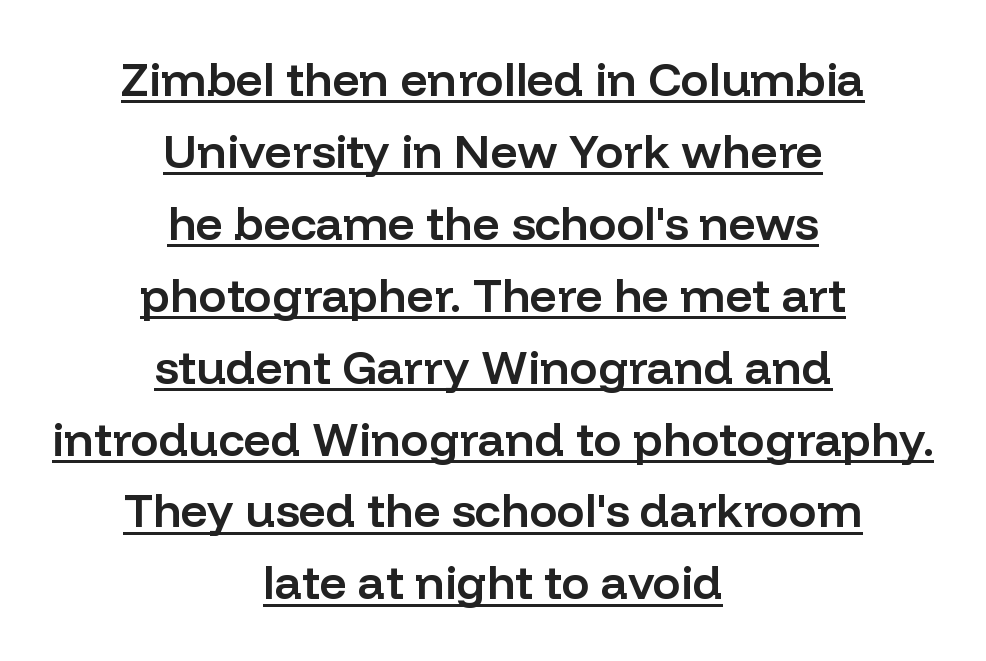
{"serif": "no", "italic": "no", "bold": "semi", "weight": "semibold", "width": "normal", "stroke_contrast": "low", "x_height": "medium", "monospaced": "no", "underline": "yes", "align": "center", "line_spacing": "normal", "line_spacing_ratio": 1.53, "letter_spacing": "normal", "letter_spacing_em": 0.0, "glyph_px": 47}
